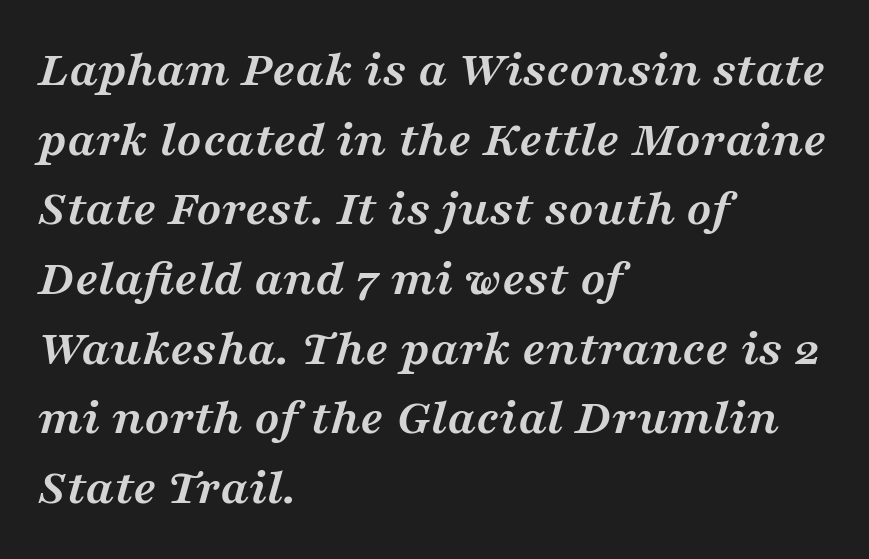
Slant detected: the letters are inclined. Typographic density is high because the face is bold. The face used here is rendered with its standard letterfit. Think of a printed novel: that variable character pitch is what you see here.
